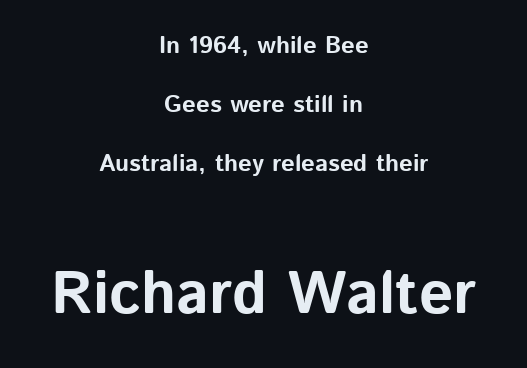
{"serif": "no", "italic": "no", "bold": "yes", "weight": "bold", "width": "normal", "stroke_contrast": "low", "x_height": "medium", "monospaced": "no", "underline": "no", "align": "center", "line_spacing": "loose", "line_spacing_ratio": 2.45, "letter_spacing": "normal", "letter_spacing_em": 0.0, "larger_block": "second", "size_ratio": 2.5, "glyph_px": 60}
